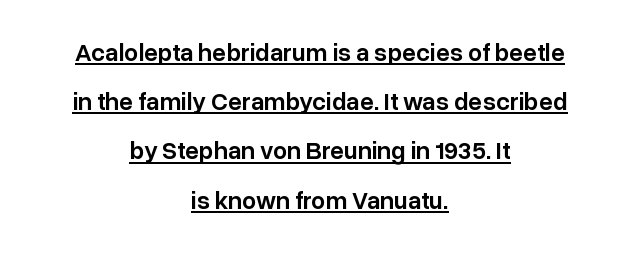
{"italic": "no", "bold": "semi", "underline": "yes", "align": "center", "line_spacing": "loose", "line_spacing_ratio": 1.97, "letter_spacing": "normal", "letter_spacing_em": 0.0, "glyph_px": 25}
